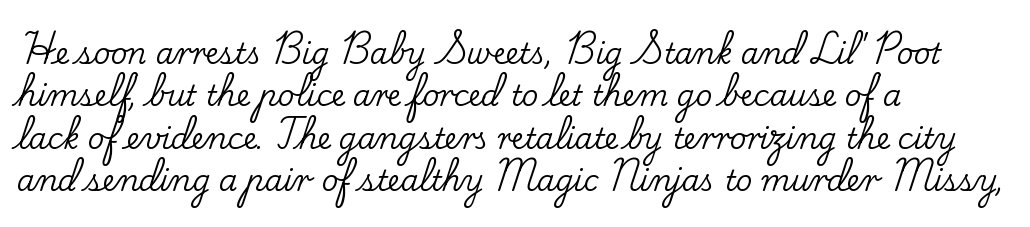
Q: Is the text italic (slanted)? A: Yes.
Q: Is the typeface a serif or a sans-serif typeface? A: Serif.
Q: Is the text underlined? A: No.
Q: How is the paragraph aligned? A: Left-aligned.
Q: Is the spacing between letters normal or unusually wide? A: Normal.
Q: Is the spacing between lines tight, normal or loose? A: Normal.
Q: Width (condensed, normal, or wide)? A: Normal.
Q: Stroke contrast? A: Low.
Q: x-height? A: Small.
Q: Monospaced? A: No.
